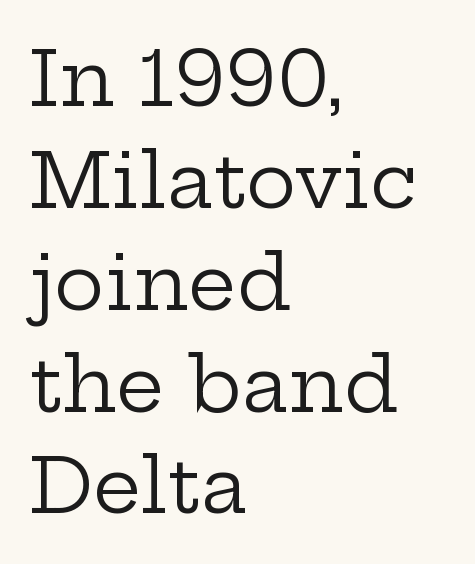
The image shows 76 px regular-weight, wide serif type, upright; set left-aligned, normal line spacing (1.34x), normal letter spacing, not underlined; low stroke contrast and a medium x-height.
